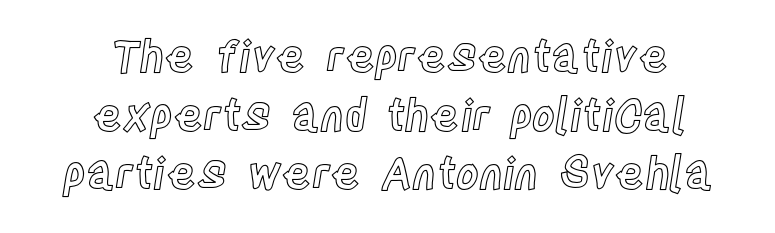
The type is set solid horizontally, with unmodified tracking. Character widths vary here, with narrow letters taking less room than wide ones. Reading down the column, the eye jumps a familiar distance to each next line.
